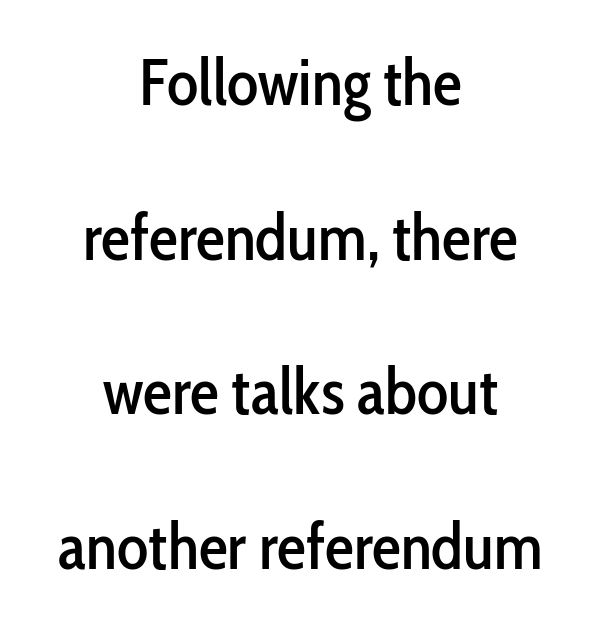
The image shows 65 px condensed sans-serif type, upright; set centered, loose line spacing (2.38x), normal letter spacing, not underlined; low stroke contrast and a medium x-height.
